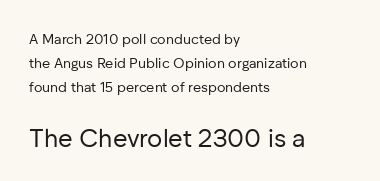
Q: Is the text bold? A: No.
Q: Is the text italic (slanted)? A: No, it is upright.
Q: Is the text underlined? A: No.
Q: How is the paragraph aligned? A: Left-aligned.
Q: Is the spacing between letters normal or unusually wide? A: Normal.
Q: Which block of text is set in a larger size, the first (top) or the second (bottom)? A: The second (bottom) one.
